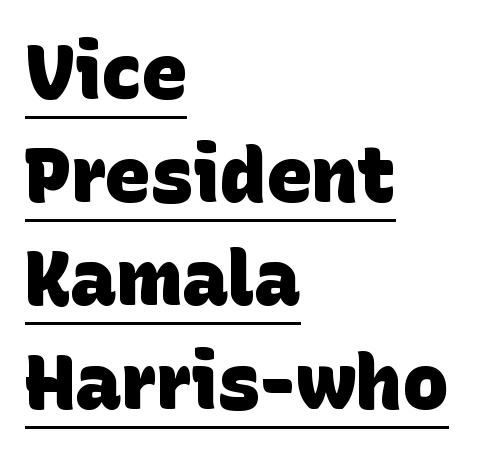
Q: Is the text bold? A: Yes.
Q: Is the typeface a serif or a sans-serif typeface? A: Sans-serif.
Q: Is the text underlined? A: Yes.
Q: How is the paragraph aligned? A: Left-aligned.
Q: Is the spacing between letters normal or unusually wide? A: Normal.
Q: Is the spacing between lines tight, normal or loose? A: Normal.
Q: Width (condensed, normal, or wide)? A: Normal.
Q: Stroke contrast? A: Low.
Q: x-height? A: Large.
Q: Monospaced? A: No.
